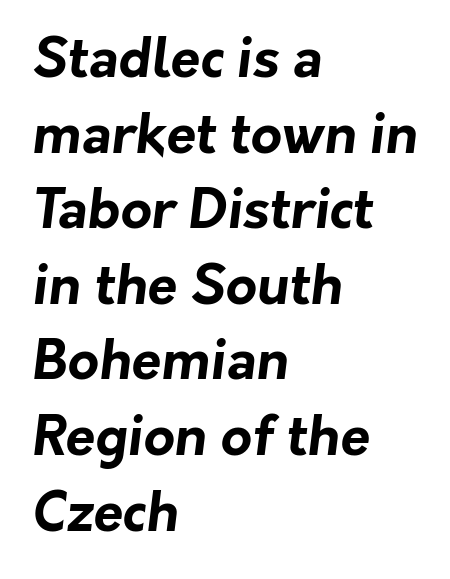
Students, note that the glyphs here touch the page at normal intervals. Leading matches the norm, producing a regular column. I'd describe the lettering as bold — thick and assertive. A bare baseline throughout the passage.
